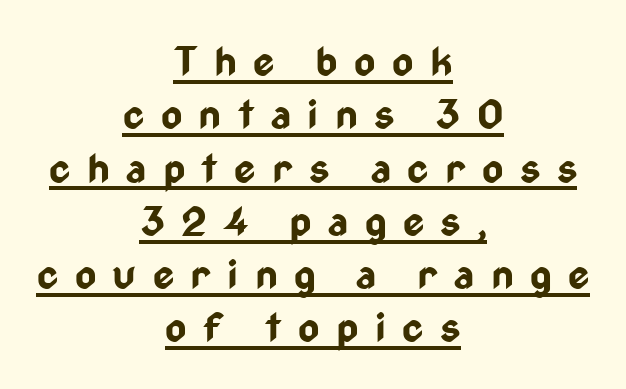
Layout note: lines centered. This sample uses expanded letter spacing, leaving extra air between glyphs. The rendered words wear a rule along their underside. The rendering uses natural spacing where letterforms have individual widths. No feet cap the strokes, marking this as sans-serif type.
